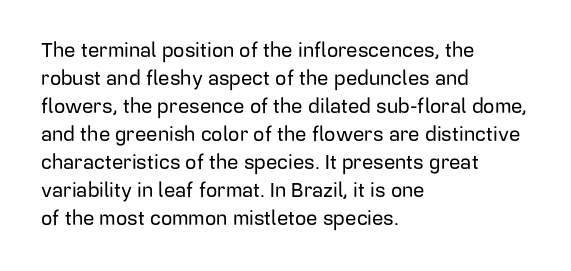
Ordinary non-slanted type is in use. Type without underlining. A typesetter would call this zero additional tracking. Horizontally, the lines are justified to the leading edge only. Honestly, the row spacing looks completely unremarkable.
